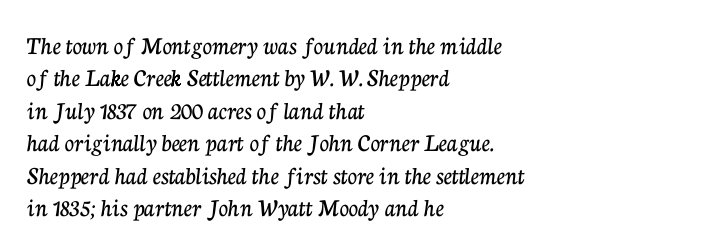
The image shows 26 px text type; set left-aligned, normal line spacing (1.25x), normal letter spacing, not underlined.
